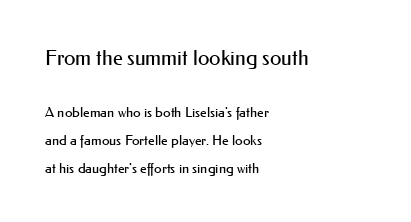
The image shows 21 px text type, upright; set left-aligned, loose line spacing (2.0x), normal letter spacing, not underlined; the first (top) block is 1.5x larger.
